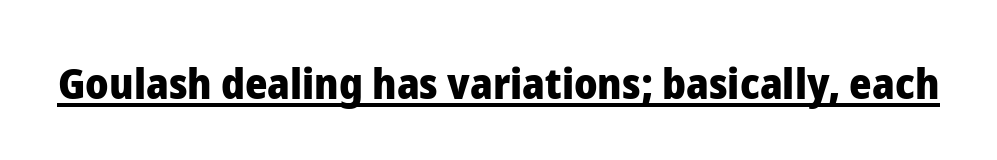
Weight: bold. Emphasis is given by a line drawn under the lettering. Short note: letters normally spaced. The passage shown is typeset with a sans-serif family. Note the varied advance widths — an 'i' is clearly narrower than an 'm'.
